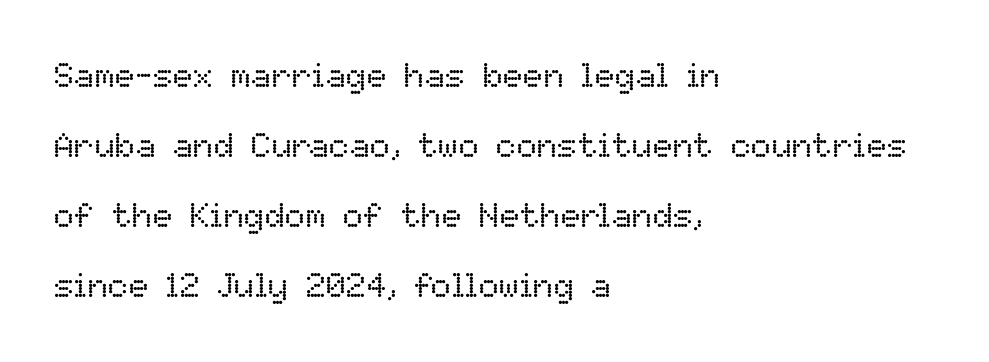
Teacher's note: observe the even left margin — that is flush-left alignment. Heaviness? Minimal to ordinary, like unemphasized prose. There is no visible air inserted between adjacent glyphs. These lines are rendered in a variable-pitch font. The area under the type is left untouched. Leading is clearly above the norm, producing a sparse column.
